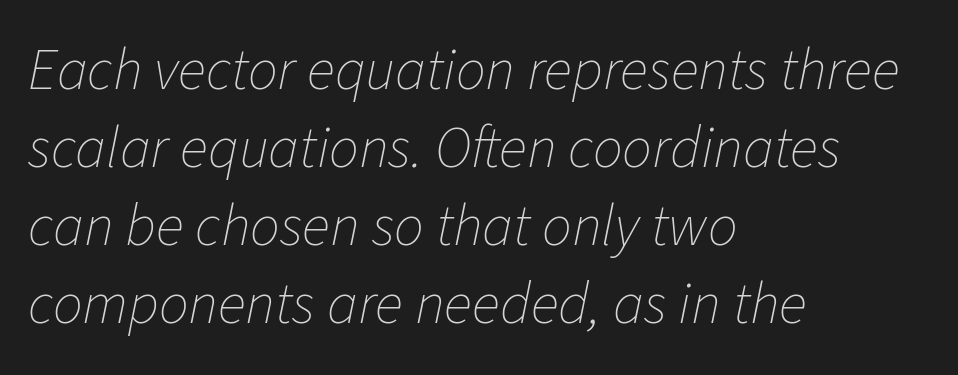
The image shows 59 px thin type, italic (leaning right); set left-aligned, normal line spacing (1.32x), normal letter spacing, not underlined; low stroke contrast and a medium x-height.
